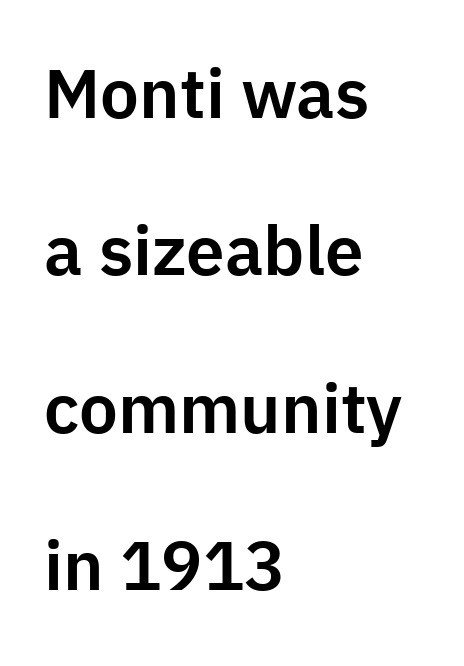
What's the leading like? Stretched, with rows far apart. No extra tracking has been applied to these lines. Rule under the text: the space is simply empty. The paragraph has a hard left edge and a soft right edge.
